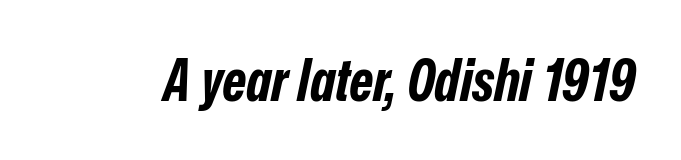
Q: Is the text bold? A: Yes.
Q: Is the text italic (slanted)? A: Yes, it leans right by about 12 degrees.
Q: Is the text underlined? A: No.
Q: Is the spacing between letters normal or unusually wide? A: Normal.
Q: Width (condensed, normal, or wide)? A: Condensed.
Q: Stroke contrast? A: Low.
Q: x-height? A: Medium.
Q: Monospaced? A: No.
